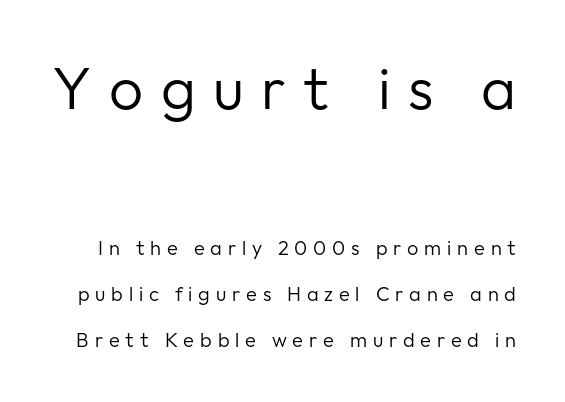
Q: Is the text bold? A: No.
Q: Is the text italic (slanted)? A: No, it is upright.
Q: Is the typeface a serif or a sans-serif typeface? A: Sans-serif.
Q: Is the text underlined? A: No.
Q: Is the spacing between letters normal or unusually wide? A: Unusually wide.
Q: Is the spacing between lines tight, normal or loose? A: Loose.
Q: Which block of text is set in a larger size, the first (top) or the second (bottom)? A: The first (top) one.
Q: Width (condensed, normal, or wide)? A: Normal.
Q: Stroke contrast? A: Low.
Q: x-height? A: Medium.
Q: Monospaced? A: No.
